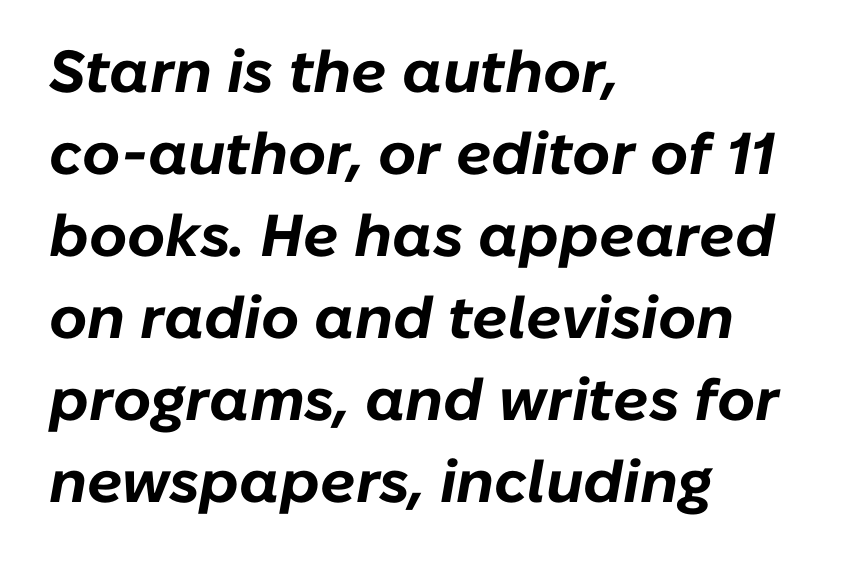
Q: Is the text bold? A: Yes.
Q: Is the text italic (slanted)? A: Yes, it leans right by about 10 degrees.
Q: Is the text underlined? A: No.
Q: How is the paragraph aligned? A: Left-aligned.
Q: Is the spacing between letters normal or unusually wide? A: Normal.
Q: Is the spacing between lines tight, normal or loose? A: Normal.
Q: Width (condensed, normal, or wide)? A: Normal.
Q: Stroke contrast? A: Low.
Q: x-height? A: Medium.
Q: Monospaced? A: No.
